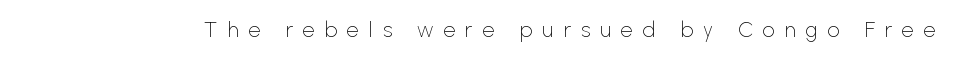
The image shows 21 px text type, upright; set unusually wide letter spacing (+0.48 em), not underlined.
